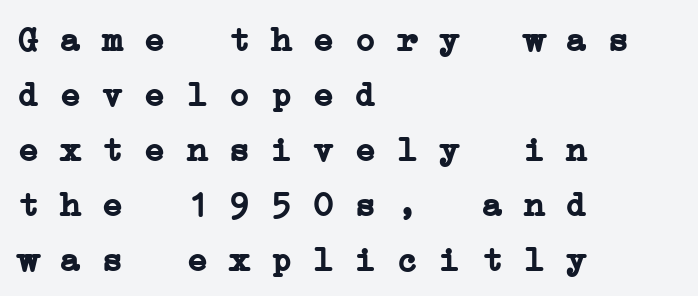
Q: Is the text bold? A: Yes.
Q: Is the typeface a serif or a sans-serif typeface? A: Serif.
Q: Is the text underlined? A: No.
Q: How is the paragraph aligned? A: Left-aligned.
Q: Is the spacing between letters normal or unusually wide? A: Normal.
Q: Is the spacing between lines tight, normal or loose? A: Normal.
Q: Width (condensed, normal, or wide)? A: Wide.
Q: Stroke contrast? A: Low.
Q: x-height? A: Medium.
Q: Monospaced? A: Yes.
